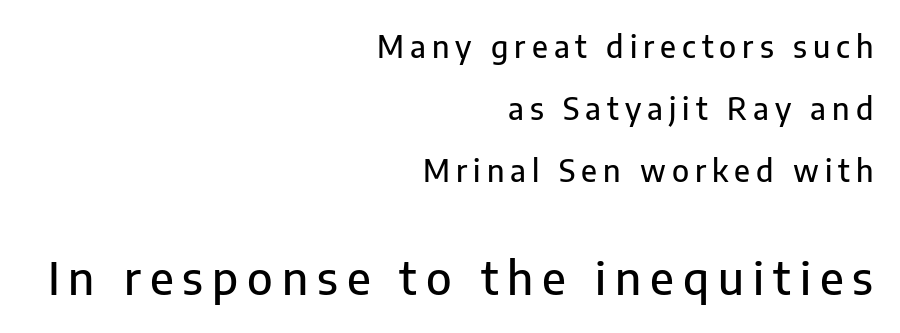
The image shows 45 px sans-serif type, upright; set right-aligned, loose line spacing (2.06x), unusually wide letter spacing (+0.2 em), not underlined; the second (bottom) block is 1.5x larger; low stroke contrast and a medium x-height.
